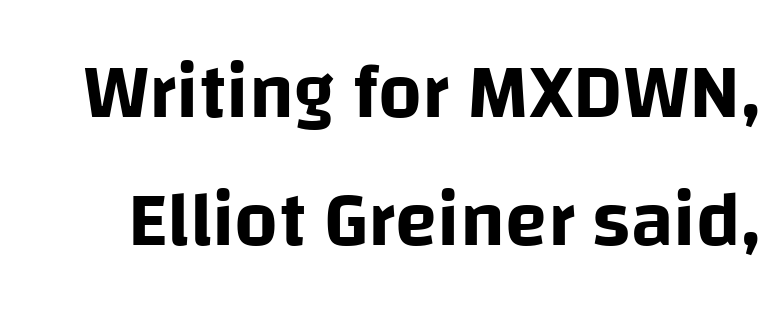
The image shows 77 px sans-serif type, upright; set normal line spacing (1.66x), normal letter spacing, not underlined; low stroke contrast and a large x-height.
